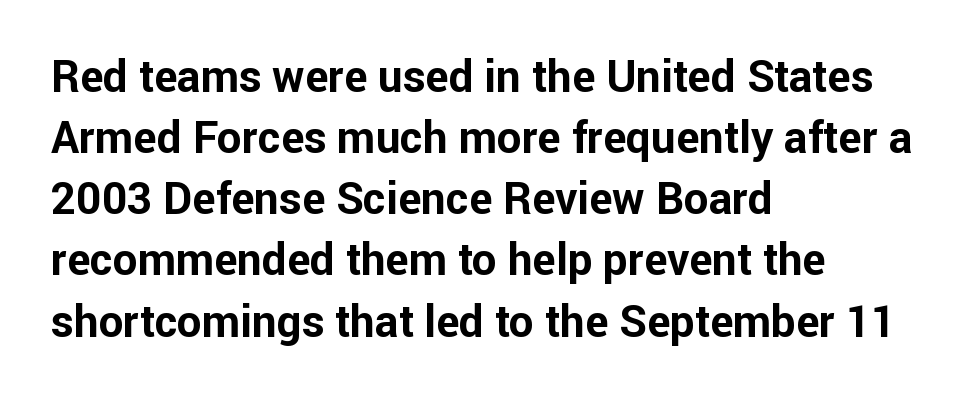
Serif or sans? Sans — the stroke terminals are bare. Chunky letters — that's bold for sure. This sample has the flowing, uneven cadence of proportional lettering. The type sits square on the baseline with zero lean. Every row of glyphs begins at an identical x-position on the left. Nothing unusual about the tracking: characters are spaced as the font intends.
